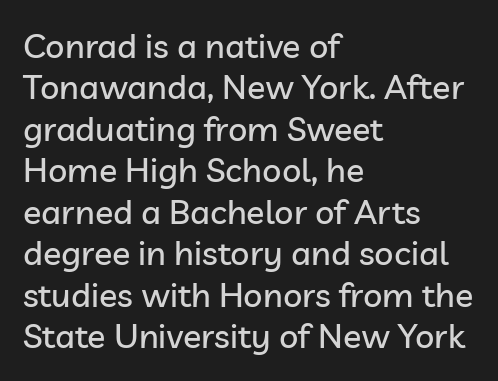
Q: Is the text italic (slanted)? A: No, it is upright.
Q: Is the typeface a serif or a sans-serif typeface? A: Sans-serif.
Q: Is the text underlined? A: No.
Q: How is the paragraph aligned? A: Left-aligned.
Q: Is the spacing between letters normal or unusually wide? A: Normal.
Q: Width (condensed, normal, or wide)? A: Normal.
Q: Stroke contrast? A: Low.
Q: x-height? A: Medium.
Q: Monospaced? A: No.
